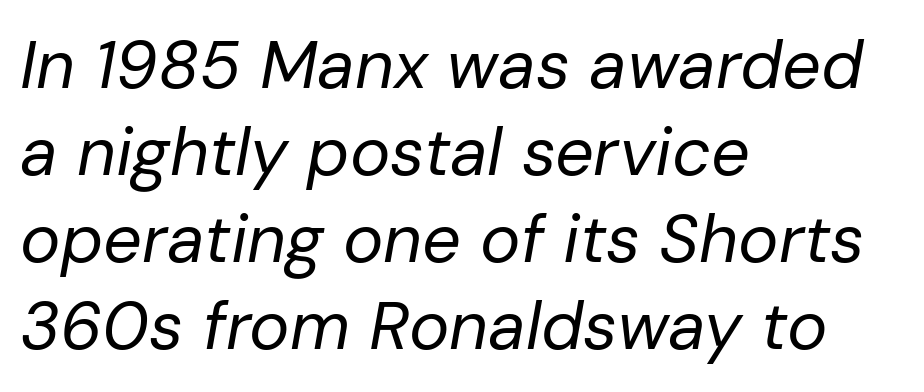
{"italic": "yes", "lean": "right", "slant_degrees": 10, "bold": "no", "weight": "regular", "width": "normal", "stroke_contrast": "low", "x_height": "medium", "monospaced": "no", "underline": "no", "align": "left", "line_spacing": "normal", "line_spacing_ratio": 1.28, "letter_spacing": "normal", "letter_spacing_em": 0.0, "glyph_px": 68}
